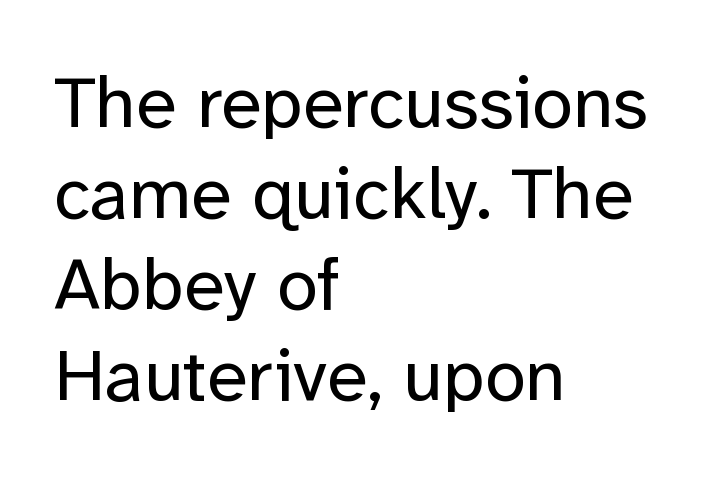
The image shows 74 px regular-weight sans-serif type, upright; set left-aligned, line spacing 1.23x, normal letter spacing, not underlined; low stroke contrast and a medium x-height.
